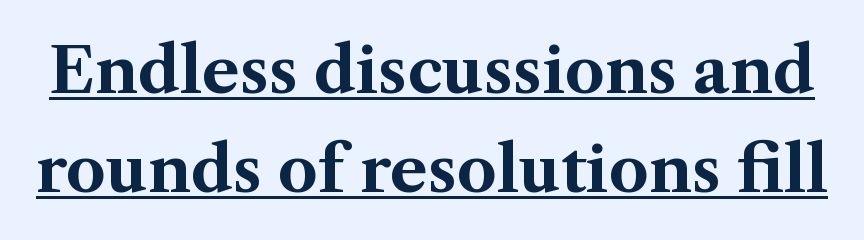
The image shows 63 px bold serif type, upright; set normal line spacing (1.57x), normal letter spacing, underlined; medium stroke contrast and a medium x-height.
